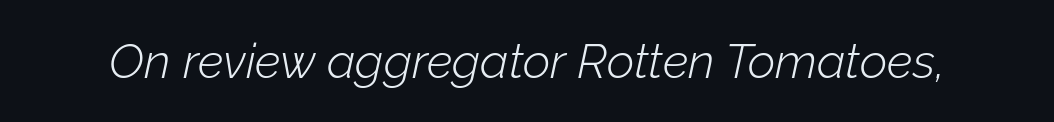
The image shows 48 px light type, italic (leaning right); set normal letter spacing, not underlined; low stroke contrast and a medium x-height.
